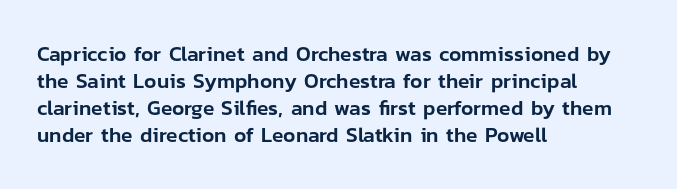
The image shows 21 px text type, upright; set left-aligned, normal line spacing (1.29x), normal letter spacing, not underlined.
